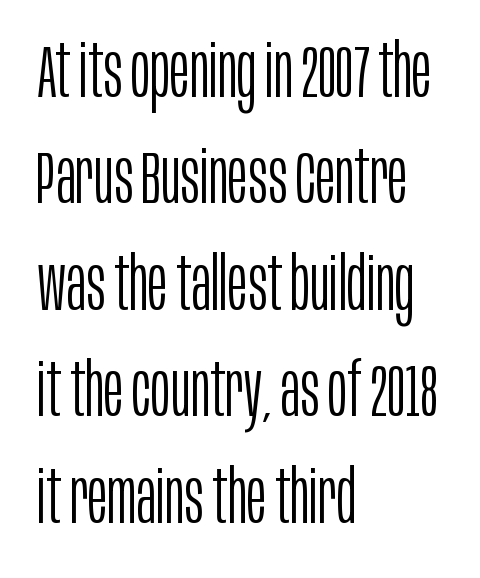
The image shows 75 px light, condensed sans-serif type, upright; set left-aligned, normal line spacing (1.42x), normal letter spacing, not underlined; low stroke contrast and a large x-height.
